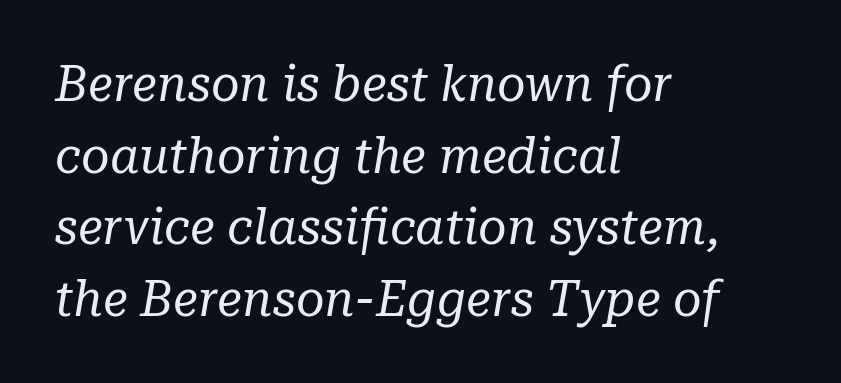
{"serif": "yes", "italic": "yes", "lean": "right", "slant_degrees": 10, "bold": "no", "weight": "regular", "width": "normal", "stroke_contrast": "low", "x_height": "medium", "monospaced": "no", "underline": "no", "align": "left", "line_spacing": "normal", "line_spacing_ratio": 1.46, "letter_spacing": "normal", "letter_spacing_em": 0.0, "glyph_px": 49}
